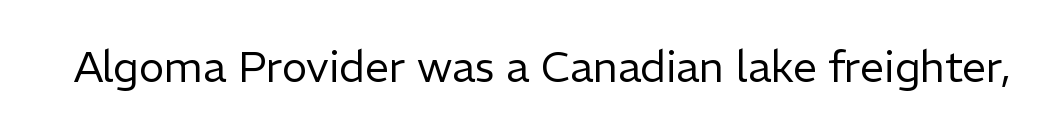
The glyphs in this specimen are sans serif. This is roman type, the default non-slanted kind. Stems and bowls with no extra thickness — not bold. Honestly, the letter spacing is just normal — you wouldn't notice it. The face used here is proportionally spaced, like ordinary book or web type.
